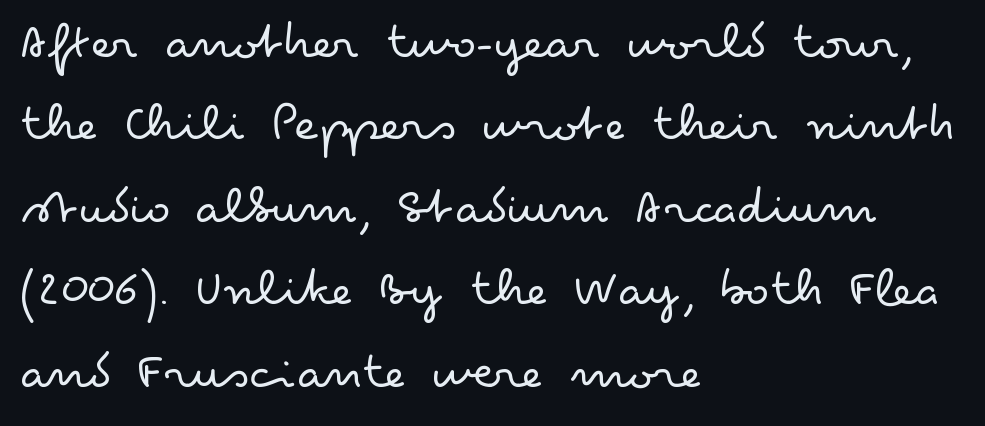
The axis of the letterforms is exactly vertical. You could call the tracking neutral — neither tight nor loose. Here the designer chose a conventional face with non-uniform glyph widths. This sample keeps an unexceptional amount of space between lines.
